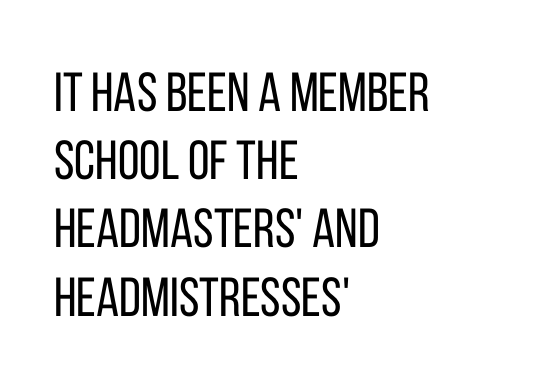
Q: Is the text bold? A: No.
Q: Is the text italic (slanted)? A: No, it is upright.
Q: Is the typeface a serif or a sans-serif typeface? A: Sans-serif.
Q: Is the text underlined? A: No.
Q: How is the paragraph aligned? A: Left-aligned.
Q: Is the spacing between letters normal or unusually wide? A: Normal.
Q: Width (condensed, normal, or wide)? A: Condensed.
Q: Stroke contrast? A: Low.
Q: x-height? A: Large.
Q: Monospaced? A: No.
